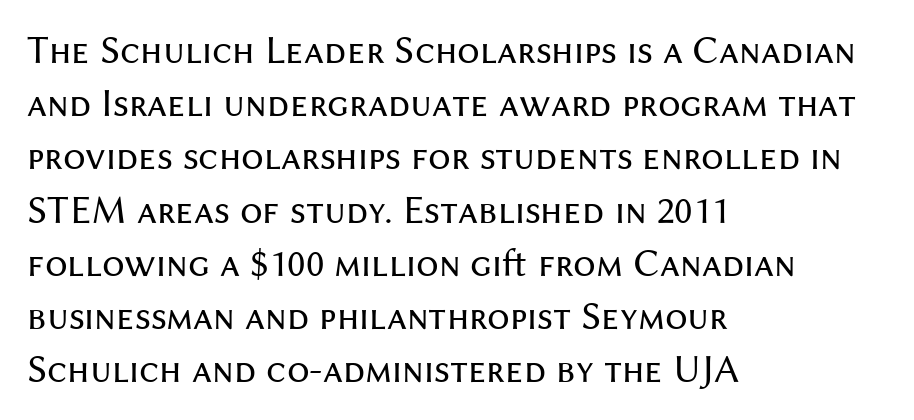
The image shows 40 px regular-weight sans-serif type, upright; set left-aligned, normal line spacing (1.33x), normal letter spacing, not underlined; medium stroke contrast and a medium x-height.
